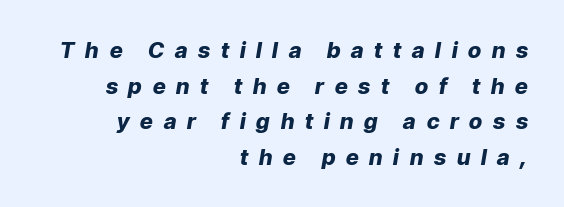
The specimen reads as italic at a glance. The passage is arranged like a letterhead date or caption credit — flush right. In terms of weight, the rendering is a true, heavy bold. The space beneath each line is pristine and unruled. The line texture is sparse and dotted thanks to wide tracking. Leading matches the norm, producing a regular column.
